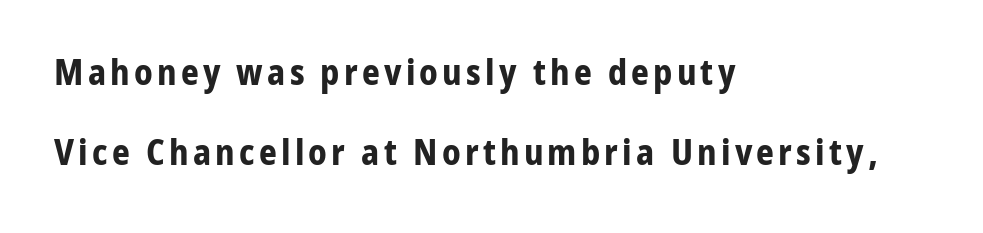
The vertical gap from one line to the next is large. Notice how the stems are strictly vertical — no italics here. Proportional: the letters do not fall into vertical columns. The paragraph has a hard left edge and a soft right edge.
